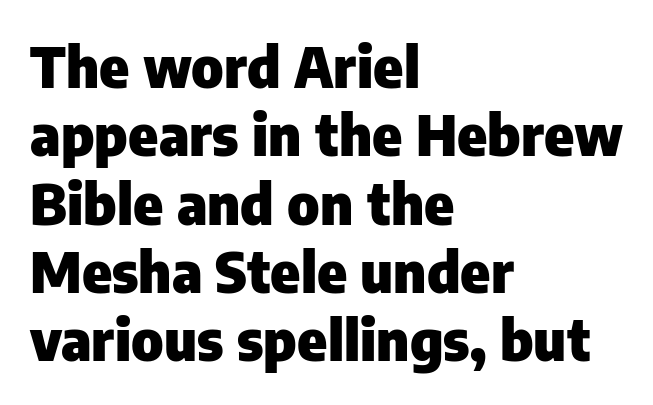
Q: Is the text bold? A: Yes.
Q: Is the text italic (slanted)? A: No, it is upright.
Q: Is the typeface a serif or a sans-serif typeface? A: Sans-serif.
Q: Is the text underlined? A: No.
Q: How is the paragraph aligned? A: Left-aligned.
Q: Is the spacing between letters normal or unusually wide? A: Normal.
Q: Width (condensed, normal, or wide)? A: Normal.
Q: Stroke contrast? A: Low.
Q: x-height? A: Medium.
Q: Monospaced? A: No.
